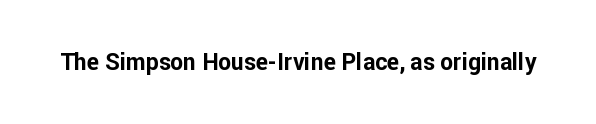
The image shows 23 px bold type, upright; set normal letter spacing, not underlined.
